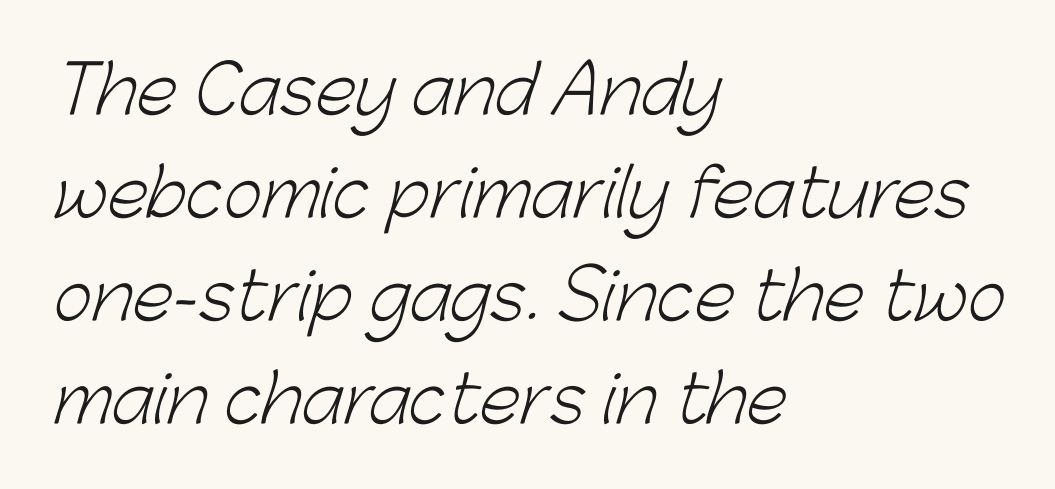
Q: Is the text bold? A: No.
Q: Is the typeface a serif or a sans-serif typeface? A: Sans-serif.
Q: Is the text underlined? A: No.
Q: How is the paragraph aligned? A: Left-aligned.
Q: Is the spacing between letters normal or unusually wide? A: Normal.
Q: Is the spacing between lines tight, normal or loose? A: Normal.
Q: Width (condensed, normal, or wide)? A: Normal.
Q: Stroke contrast? A: Low.
Q: x-height? A: Medium.
Q: Monospaced? A: No.
